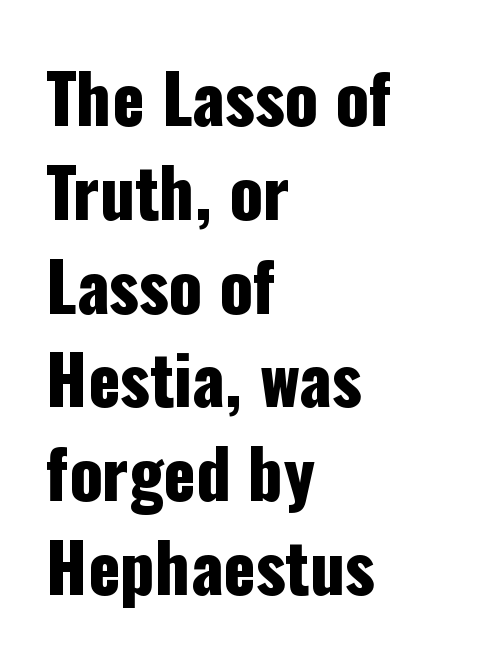
This rendering uses left alignment, leaving the right contour irregular. Bare-footed words on every line. Style check: upright. Font category for this specimen: sans-serif.
